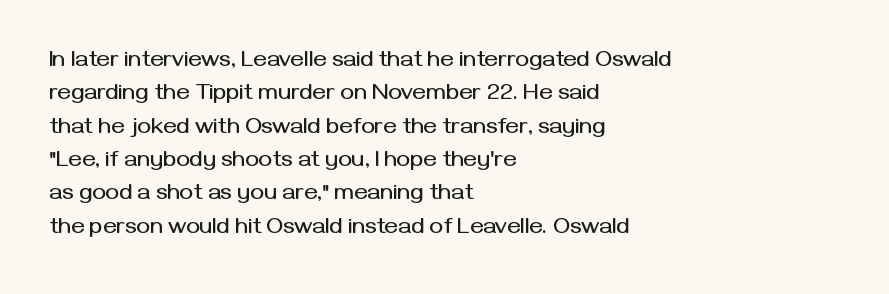
The image shows 23 px text type, upright; set left-aligned, normal line spacing (1.45x), normal letter spacing, not underlined.
